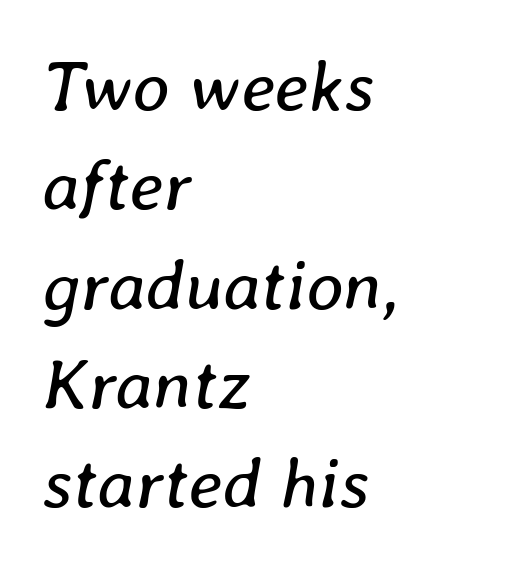
Q: Is the text bold? A: No.
Q: Is the text italic (slanted)? A: Yes, it leans right by about 8 degrees.
Q: Is the text underlined? A: No.
Q: How is the paragraph aligned? A: Left-aligned.
Q: Is the spacing between letters normal or unusually wide? A: Normal.
Q: Is the spacing between lines tight, normal or loose? A: Normal.
Q: Width (condensed, normal, or wide)? A: Normal.
Q: Stroke contrast? A: Low.
Q: x-height? A: Medium.
Q: Monospaced? A: No.
